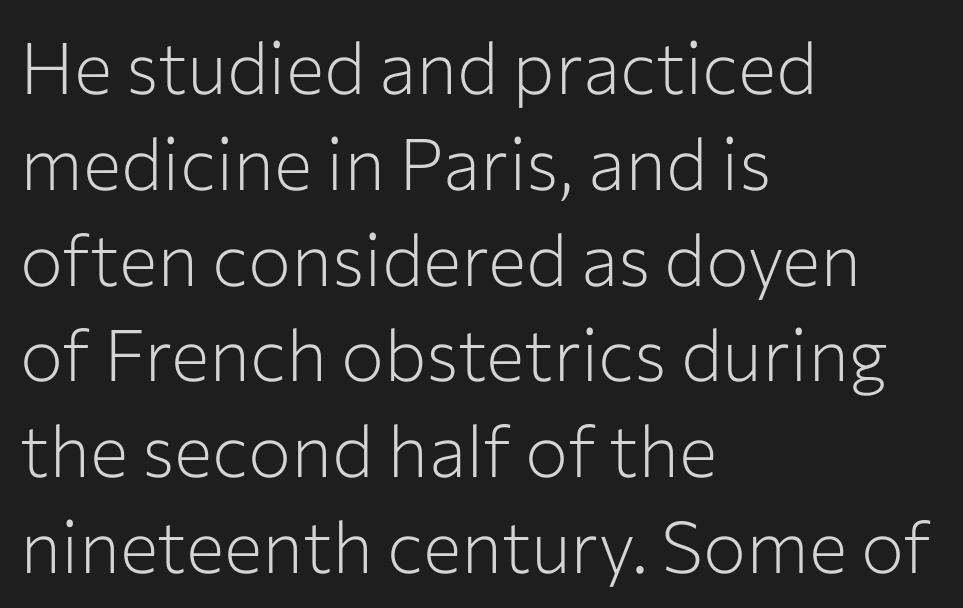
Observe the absence of serifs on each vertical stroke in this sample. The lettering stays uniformly vertical, giving the passage a roman look. Nobody drew a line under any word here. Whoever set this chose a conventional vertical rhythm. Does the copy run flush right? No — it runs flush left. Think standard paragraph weight, or any step lighter than that.
